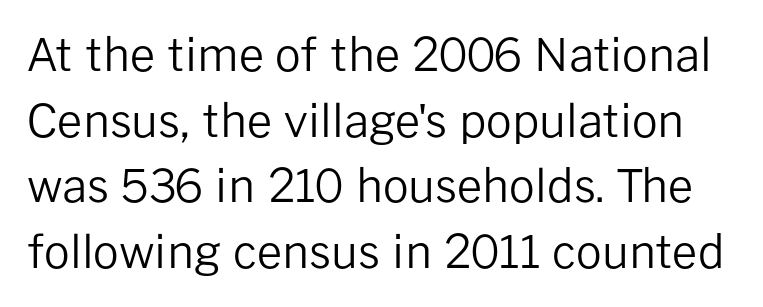
{"serif": "no", "italic": "no", "bold": "no", "weight": "regular", "width": "normal", "stroke_contrast": "low", "x_height": "medium", "monospaced": "no", "underline": "no", "line_spacing": "normal", "line_spacing_ratio": 1.46, "letter_spacing": "normal", "letter_spacing_em": 0.0, "glyph_px": 45}
